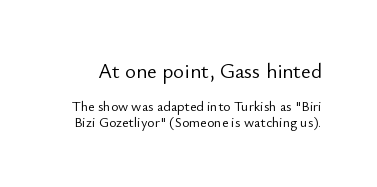
Notice how descenders almost collide with the ascenders below — that's tight leading. Bigger letters appear in the top chunk; the bottom chunk is reduced. Posture: vertical. The space beneath each line is pristine and unruled. The type is set solid horizontally, with unmodified tracking. Weight: in the light-to-regular range.
